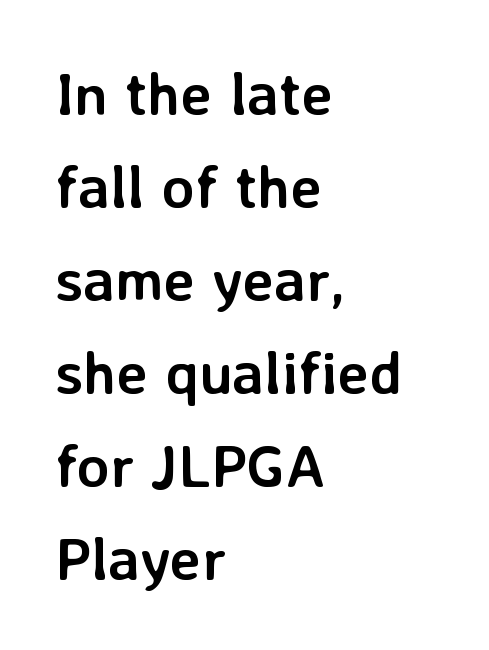
The image shows 60 px semibold sans-serif type, upright; set left-aligned, normal line spacing (1.55x), normal letter spacing, not underlined; low stroke contrast and a medium x-height.
